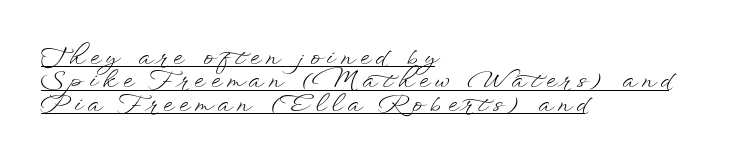
Weight: in the light-to-regular range. In designer terms, the underline attribute is active on this setting. Reading down the block, your eye returns to a fixed left position each line.
